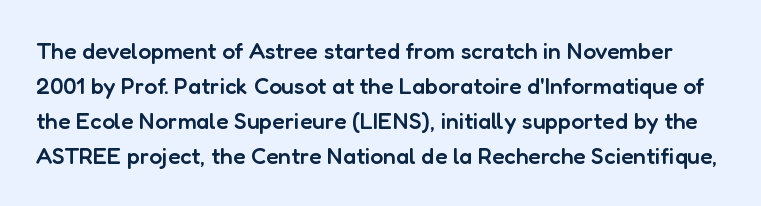
Q: Is the text bold? A: Semi-bold.
Q: Is the text italic (slanted)? A: No, it is upright.
Q: Is the text underlined? A: No.
Q: Is the spacing between letters normal or unusually wide? A: Normal.
Q: Is the spacing between lines tight, normal or loose? A: Normal.
